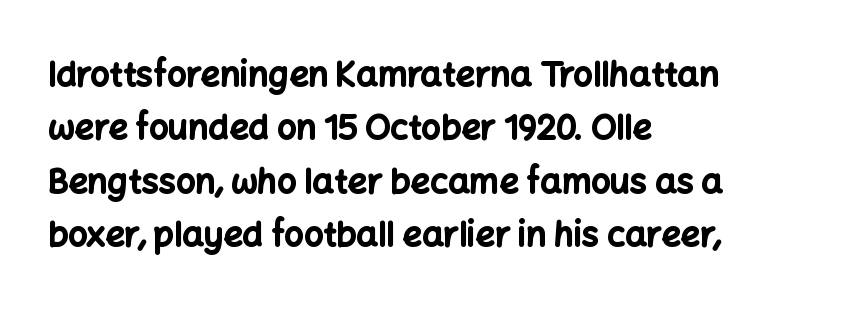
Q: Is the text bold? A: Yes.
Q: Is the text italic (slanted)? A: No, it is upright.
Q: Is the typeface a serif or a sans-serif typeface? A: Sans-serif.
Q: Is the text underlined? A: No.
Q: How is the paragraph aligned? A: Left-aligned.
Q: Is the spacing between letters normal or unusually wide? A: Normal.
Q: Is the spacing between lines tight, normal or loose? A: Normal.
Q: Width (condensed, normal, or wide)? A: Normal.
Q: Stroke contrast? A: Low.
Q: x-height? A: Medium.
Q: Monospaced? A: No.
